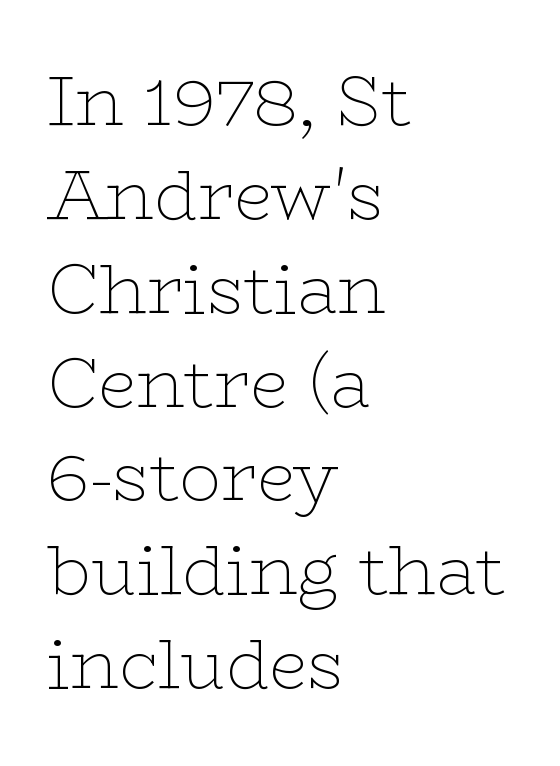
Q: Is the text bold? A: No.
Q: Is the text italic (slanted)? A: No, it is upright.
Q: Is the typeface a serif or a sans-serif typeface? A: Serif.
Q: Is the text underlined? A: No.
Q: How is the paragraph aligned? A: Left-aligned.
Q: Is the spacing between letters normal or unusually wide? A: Normal.
Q: Is the spacing between lines tight, normal or loose? A: Normal.
Q: Width (condensed, normal, or wide)? A: Wide.
Q: Stroke contrast? A: Low.
Q: x-height? A: Medium.
Q: Monospaced? A: No.
